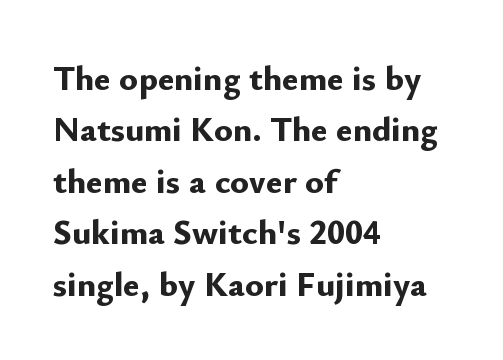
Q: Is the text bold? A: Yes.
Q: Is the text italic (slanted)? A: No, it is upright.
Q: Is the typeface a serif or a sans-serif typeface? A: Sans-serif.
Q: Is the text underlined? A: No.
Q: How is the paragraph aligned? A: Left-aligned.
Q: Is the spacing between letters normal or unusually wide? A: Normal.
Q: Is the spacing between lines tight, normal or loose? A: Normal.
Q: Width (condensed, normal, or wide)? A: Normal.
Q: Stroke contrast? A: Low.
Q: x-height? A: Small.
Q: Monospaced? A: No.
